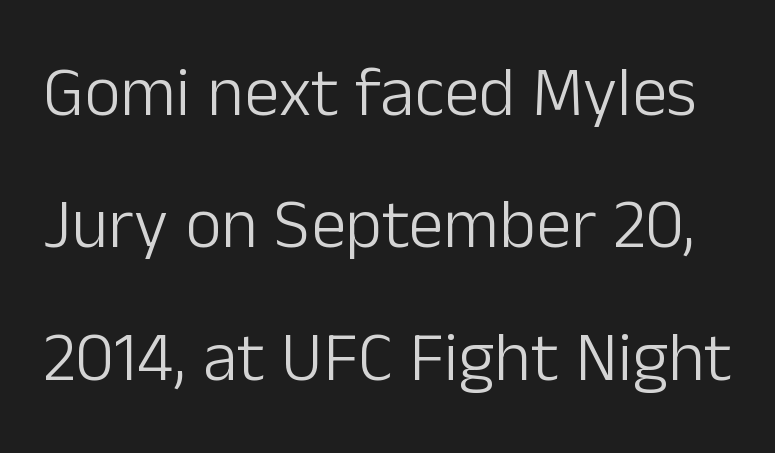
Q: Is the text bold? A: No.
Q: Is the text italic (slanted)? A: No, it is upright.
Q: Is the typeface a serif or a sans-serif typeface? A: Sans-serif.
Q: Is the text underlined? A: No.
Q: Is the spacing between letters normal or unusually wide? A: Normal.
Q: Width (condensed, normal, or wide)? A: Normal.
Q: Stroke contrast? A: Low.
Q: x-height? A: Medium.
Q: Monospaced? A: No.
